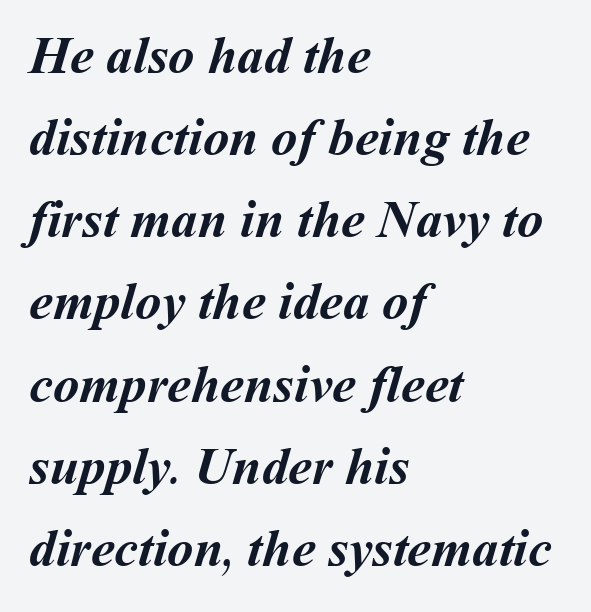
The text block is weighted toward the left margin, trailing off unevenly rightward. These lines are rendered in a variable-pitch font. Standard letterfit; no display-style spreading of the glyphs. Rows of type keep a routine distance in the vertical direction. Descenders hang freely into open space. Every letter is thick-stroked: bold, no question.
